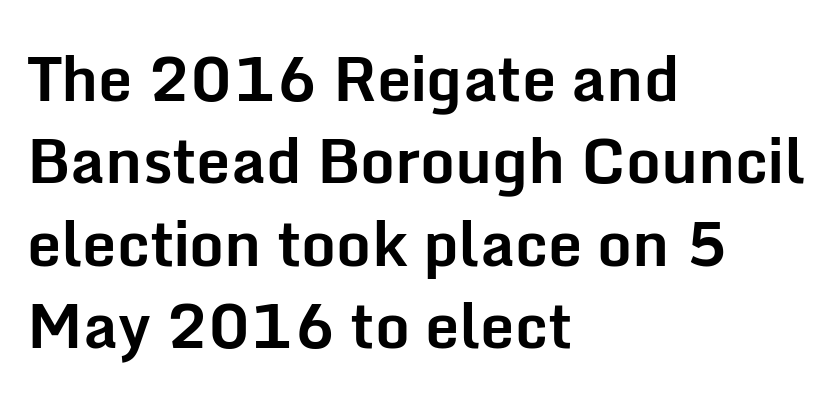
{"serif": "no", "italic": "no", "bold": "yes", "weight": "bold", "width": "normal", "stroke_contrast": "low", "x_height": "medium", "monospaced": "no", "underline": "no", "align": "left", "line_spacing": "normal", "line_spacing_ratio": 1.35, "letter_spacing": "normal", "letter_spacing_em": 0.0, "glyph_px": 61}
